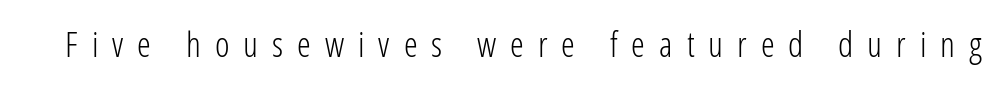
{"serif": "no", "italic": "no", "bold": "no", "weight": "light", "width": "condensed", "stroke_contrast": "low", "x_height": "medium", "monospaced": "no", "underline": "no", "letter_spacing": "wide", "letter_spacing_em": 0.4, "glyph_px": 35}
